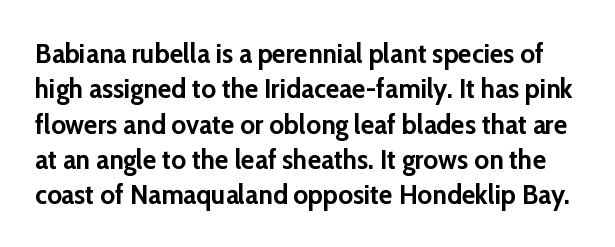
Q: Is the text bold? A: Yes.
Q: Is the text italic (slanted)? A: No, it is upright.
Q: Is the typeface a serif or a sans-serif typeface? A: Sans-serif.
Q: Is the text underlined? A: No.
Q: Is the spacing between letters normal or unusually wide? A: Normal.
Q: Is the spacing between lines tight, normal or loose? A: Normal.
Q: Width (condensed, normal, or wide)? A: Normal.
Q: Stroke contrast? A: Low.
Q: x-height? A: Medium.
Q: Monospaced? A: No.
